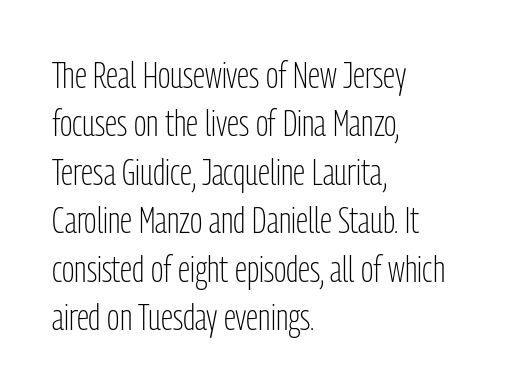
Q: Is the text bold? A: No.
Q: Is the text italic (slanted)? A: No, it is upright.
Q: Is the typeface a serif or a sans-serif typeface? A: Sans-serif.
Q: Is the text underlined? A: No.
Q: How is the paragraph aligned? A: Left-aligned.
Q: Is the spacing between letters normal or unusually wide? A: Normal.
Q: Is the spacing between lines tight, normal or loose? A: Normal.
Q: Width (condensed, normal, or wide)? A: Condensed.
Q: Stroke contrast? A: Low.
Q: x-height? A: Medium.
Q: Monospaced? A: No.
